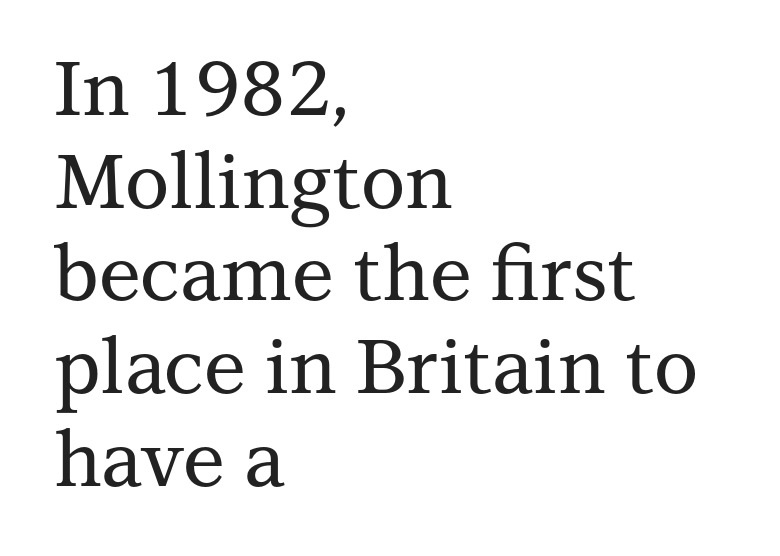
Q: Is the text italic (slanted)? A: No, it is upright.
Q: Is the typeface a serif or a sans-serif typeface? A: Serif.
Q: Is the text underlined? A: No.
Q: How is the paragraph aligned? A: Left-aligned.
Q: Is the spacing between letters normal or unusually wide? A: Normal.
Q: Width (condensed, normal, or wide)? A: Normal.
Q: Stroke contrast? A: Medium.
Q: x-height? A: Medium.
Q: Monospaced? A: No.
